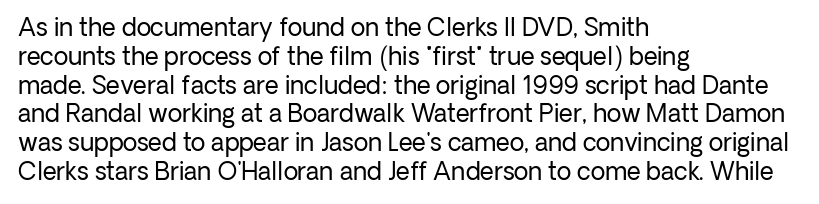
The image shows 24 px text type, upright; set left-aligned, line spacing 1.2x, normal letter spacing, not underlined.
